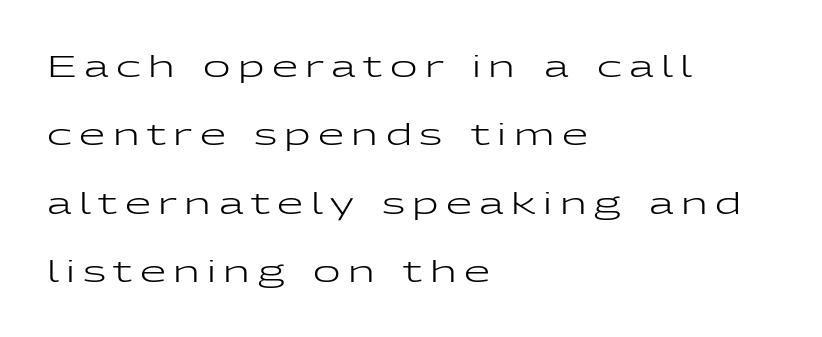
{"serif": "no", "italic": "no", "bold": "no", "weight": "regular", "width": "wide", "stroke_contrast": "low", "x_height": "medium", "monospaced": "no", "underline": "no", "align": "left", "line_spacing": "loose", "line_spacing_ratio": 2.28, "letter_spacing": "wide", "letter_spacing_em": 0.25, "glyph_px": 30}
